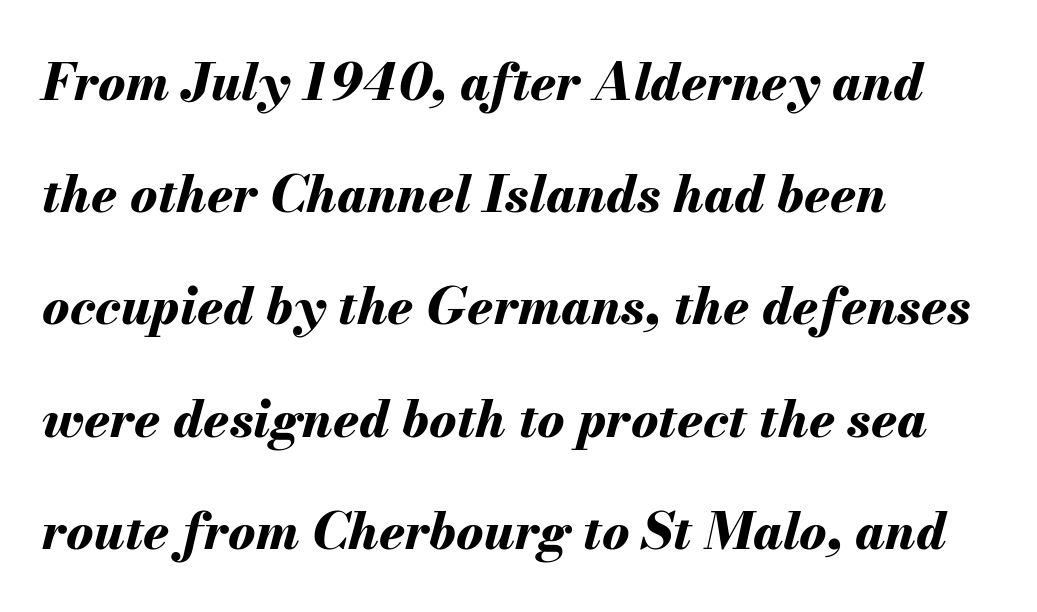
{"italic": "yes", "lean": "right", "slant_degrees": 13, "bold": "yes", "weight": "bold", "width": "normal", "stroke_contrast": "medium", "x_height": "small", "monospaced": "no", "underline": "no", "align": "left", "line_spacing": "loose", "line_spacing_ratio": 2.2, "letter_spacing": "normal", "letter_spacing_em": 0.0, "glyph_px": 51}
